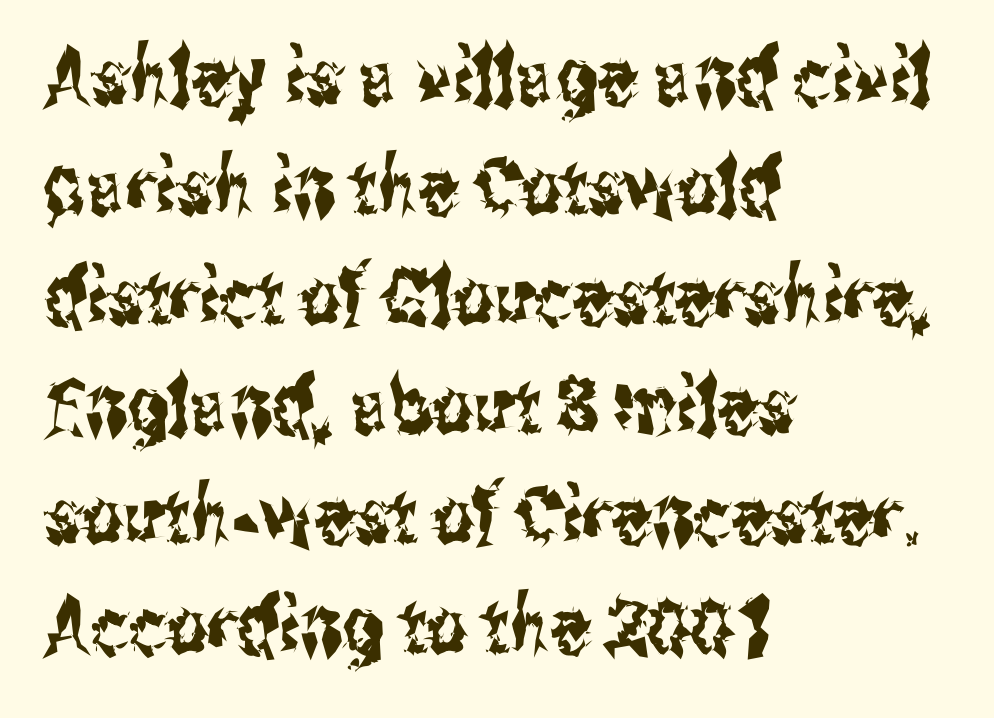
{"serif": "no", "italic": "no", "width": "condensed", "stroke_contrast": "medium", "x_height": "medium", "monospaced": "no", "underline": "no", "align": "left", "line_spacing": "normal", "line_spacing_ratio": 1.39, "letter_spacing": "normal", "letter_spacing_em": 0.0, "glyph_px": 79}
